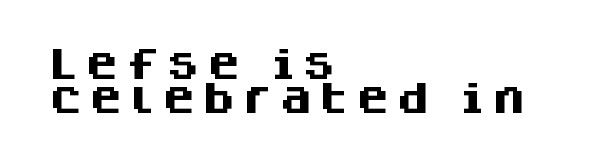
Q: Is the text bold? A: Yes.
Q: Is the text italic (slanted)? A: No, it is upright.
Q: Is the typeface a serif or a sans-serif typeface? A: Sans-serif.
Q: Is the text underlined? A: No.
Q: How is the paragraph aligned? A: Left-aligned.
Q: Is the spacing between lines tight, normal or loose? A: Tight.
Q: Width (condensed, normal, or wide)? A: Normal.
Q: Stroke contrast? A: Medium.
Q: x-height? A: Large.
Q: Monospaced? A: No.
